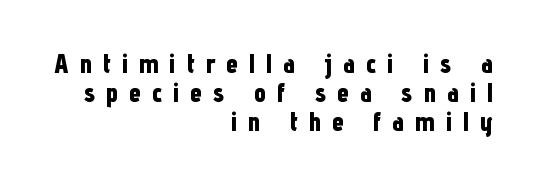
Notice how the stems are strictly vertical — no italics here. Leading is clearly below the norm, producing a dense column. No word sits above an underline. Summary of weight: heavy, a full bold.
